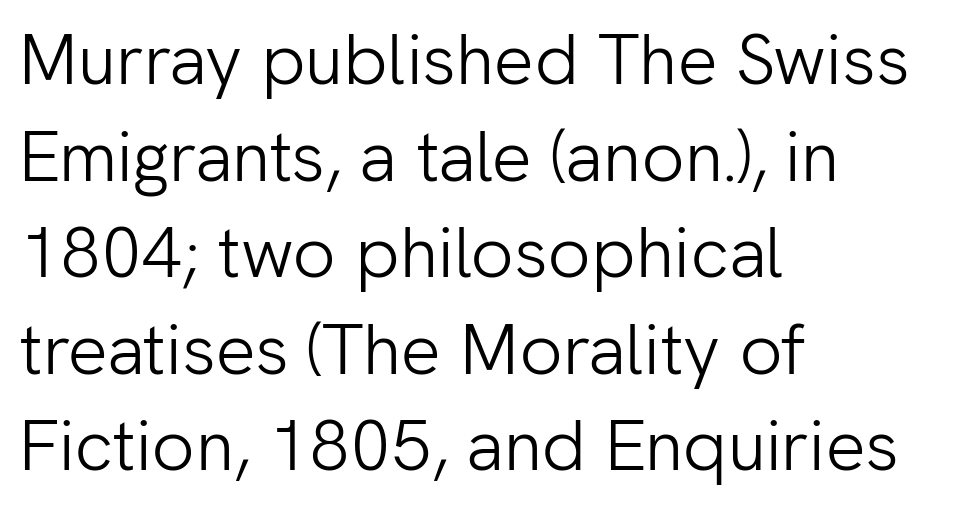
{"serif": "no", "italic": "no", "bold": "no", "weight": "light", "width": "normal", "stroke_contrast": "low", "x_height": "medium", "monospaced": "no", "underline": "no", "align": "left", "line_spacing": "normal", "line_spacing_ratio": 1.36, "letter_spacing": "normal", "letter_spacing_em": 0.0, "glyph_px": 71}
